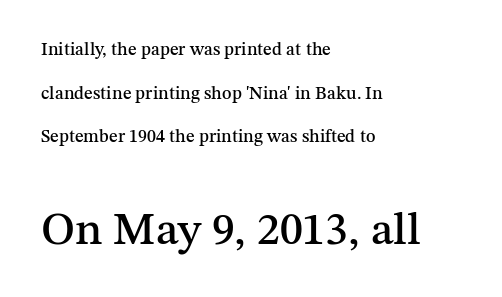
The image shows 46 px serif type, upright; set left-aligned, loose line spacing (2.42x), normal letter spacing, not underlined; the second (bottom) block is 2.56x larger; medium stroke contrast and a medium x-height.
